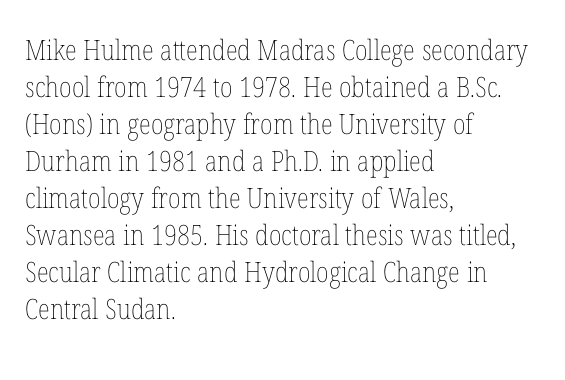
{"italic": "no", "bold": "no", "weight": "thin", "width": "condensed", "stroke_contrast": "low", "x_height": "medium", "monospaced": "no", "underline": "no", "align": "left", "line_spacing": "normal", "line_spacing_ratio": 1.32, "letter_spacing": "normal", "letter_spacing_em": 0.0, "glyph_px": 28}
